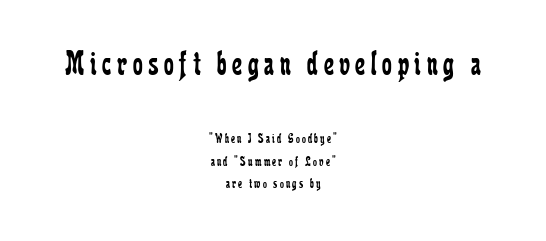
Compared with typical paragraphs, the rows here are spaced about the same. The typeface chosen for these lines features serifs. The face used here is proportionally spaced, like ordinary book or web type. Ordinary non-slanted type is in use. The typesetter chose a symmetrical, centered arrangement here. The font sits on the lighter half of the weight spectrum, regular included.
